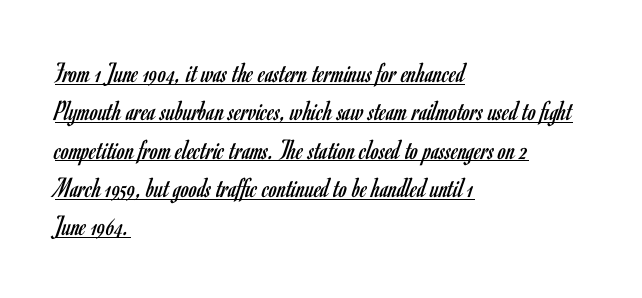
Think of a printed novel: that variable character pitch is what you see here. No heavy texture on the line: the type isn't bold. The words here are underlined. No extra tracking has been applied to these lines.
